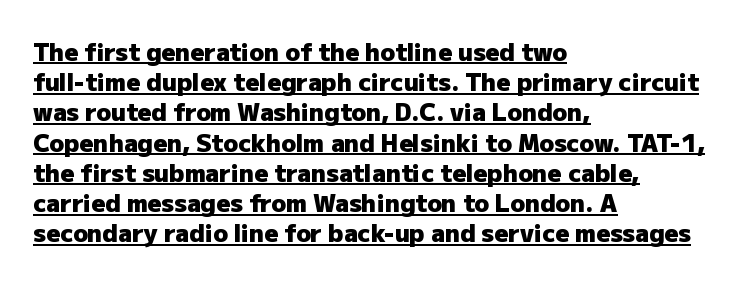
Teacher's note: observe the even left margin — that is flush-left alignment. The rendering uses the underline text-decoration. Set as a true bold cut, around the 700 mark. Observe the ordinary spacing: letters are neighbours, not strangers. Do the letters lean? They stand straight.
